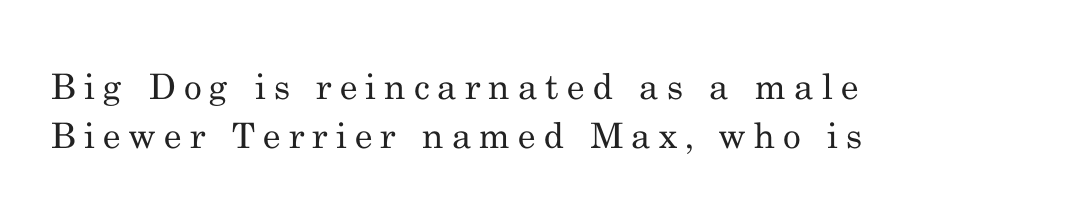
Q: Is the text bold? A: No.
Q: Is the text italic (slanted)? A: No, it is upright.
Q: Is the typeface a serif or a sans-serif typeface? A: Serif.
Q: Is the text underlined? A: No.
Q: How is the paragraph aligned? A: Left-aligned.
Q: Is the spacing between letters normal or unusually wide? A: Unusually wide.
Q: Is the spacing between lines tight, normal or loose? A: Normal.
Q: Width (condensed, normal, or wide)? A: Normal.
Q: Stroke contrast? A: Medium.
Q: x-height? A: Small.
Q: Monospaced? A: No.
